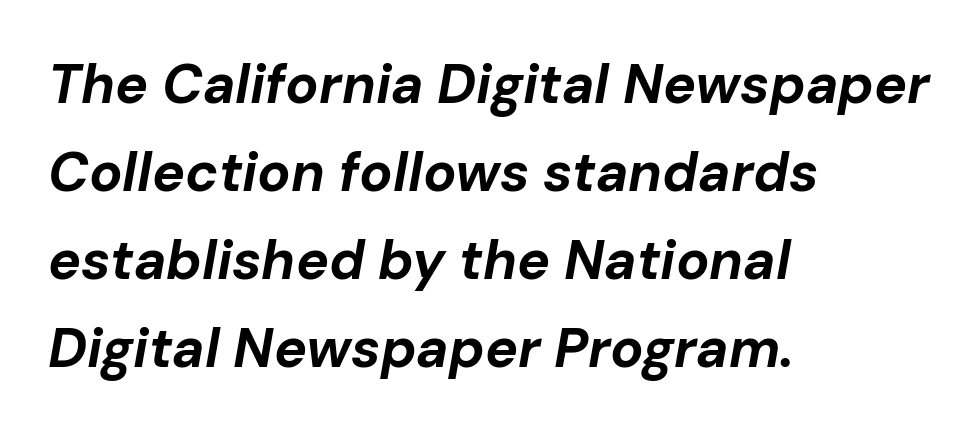
The rendering uses a moderate line-height, typical for paragraphs. Tracking value appears to be zero — textbook default spacing. A student would call this left alignment; a typographer would say flush left, rag right. A full-strength bold gives these letters their thick strokes. The lettering tilts uniformly, giving the passage an italic look.
